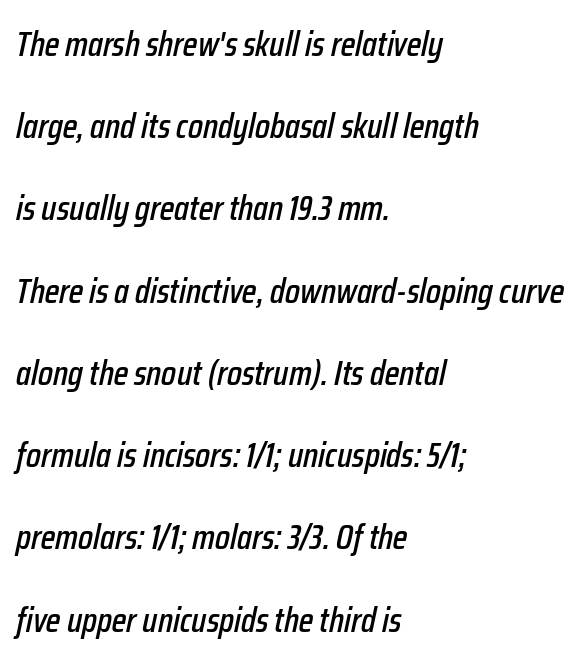
Q: Is the text italic (slanted)? A: Yes, it leans right by about 12 degrees.
Q: Is the text underlined? A: No.
Q: How is the paragraph aligned? A: Left-aligned.
Q: Is the spacing between letters normal or unusually wide? A: Normal.
Q: Is the spacing between lines tight, normal or loose? A: Loose.
Q: Width (condensed, normal, or wide)? A: Condensed.
Q: Stroke contrast? A: Low.
Q: x-height? A: Medium.
Q: Monospaced? A: No.
